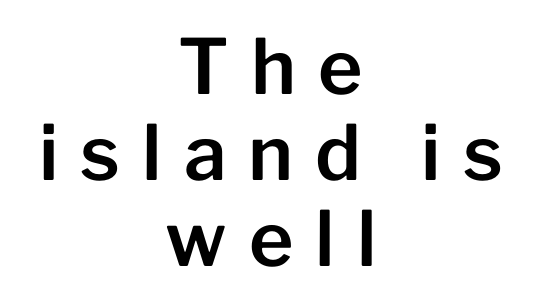
Q: Is the text italic (slanted)? A: No, it is upright.
Q: Is the typeface a serif or a sans-serif typeface? A: Sans-serif.
Q: Is the text underlined? A: No.
Q: How is the paragraph aligned? A: Centered.
Q: Is the spacing between letters normal or unusually wide? A: Unusually wide.
Q: Is the spacing between lines tight, normal or loose? A: Tight.
Q: Width (condensed, normal, or wide)? A: Normal.
Q: Stroke contrast? A: Low.
Q: x-height? A: Medium.
Q: Monospaced? A: No.
